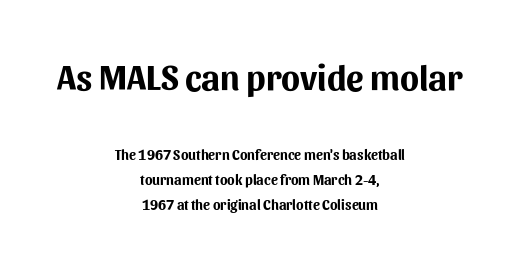
The image shows 35 px bold sans-serif type, upright; set centered, line spacing 1.8x, normal letter spacing, not underlined; the first (top) block is 2.5x larger; medium stroke contrast and a medium x-height.
